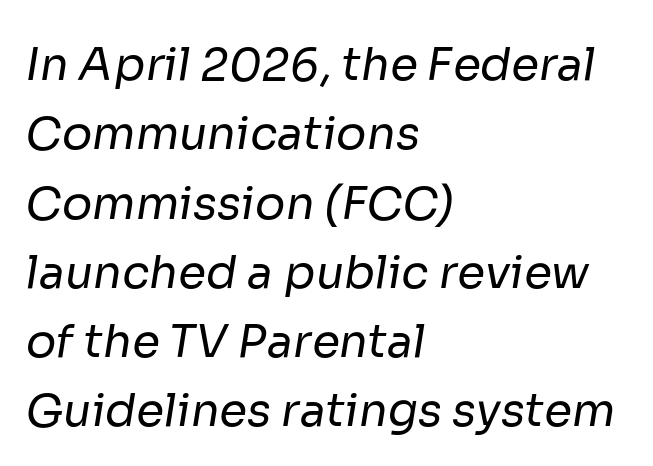
{"serif": "no", "bold": "no", "weight": "regular", "width": "normal", "stroke_contrast": "low", "x_height": "medium", "monospaced": "no", "underline": "no", "align": "left", "line_spacing": "normal", "line_spacing_ratio": 1.54, "letter_spacing": "normal", "letter_spacing_em": 0.0, "glyph_px": 45}
